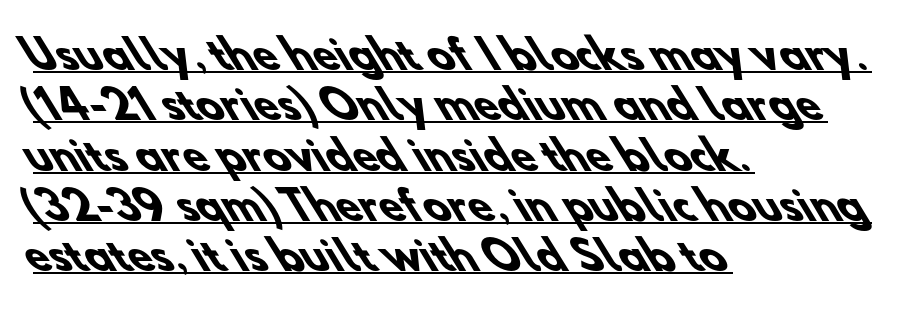
{"serif": "no", "bold": "yes", "weight": "heavy", "width": "normal", "stroke_contrast": "low", "x_height": "small", "monospaced": "no", "underline": "yes", "align": "left", "line_spacing": "normal", "line_spacing_ratio": 1.29, "letter_spacing": "normal", "letter_spacing_em": 0.0, "glyph_px": 39}
